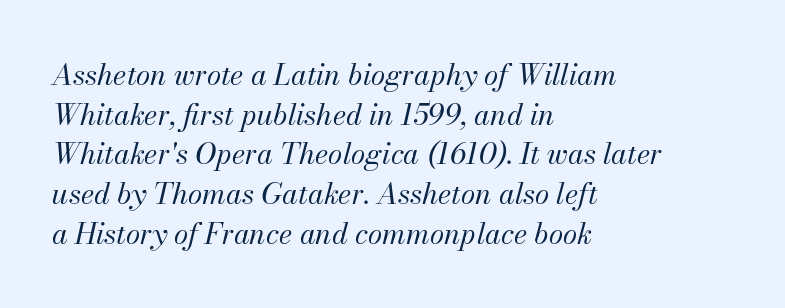
Q: Is the text bold? A: No.
Q: Is the text italic (slanted)? A: Yes, it leans right by about 13 degrees.
Q: Is the text underlined? A: No.
Q: How is the paragraph aligned? A: Left-aligned.
Q: Is the spacing between letters normal or unusually wide? A: Normal.
Q: Is the spacing between lines tight, normal or loose? A: Normal.
Q: Width (condensed, normal, or wide)? A: Normal.
Q: Stroke contrast? A: Medium.
Q: x-height? A: Small.
Q: Monospaced? A: No.
